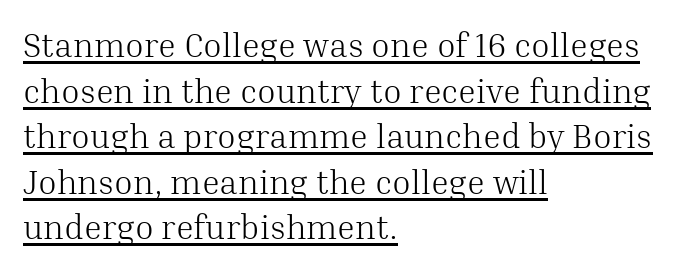
{"serif": "yes", "italic": "no", "bold": "no", "weight": "light", "width": "normal", "stroke_contrast": "medium", "x_height": "medium", "monospaced": "no", "underline": "yes", "align": "left", "line_spacing": "normal", "line_spacing_ratio": 1.34, "letter_spacing": "normal", "letter_spacing_em": 0.0, "glyph_px": 34}
